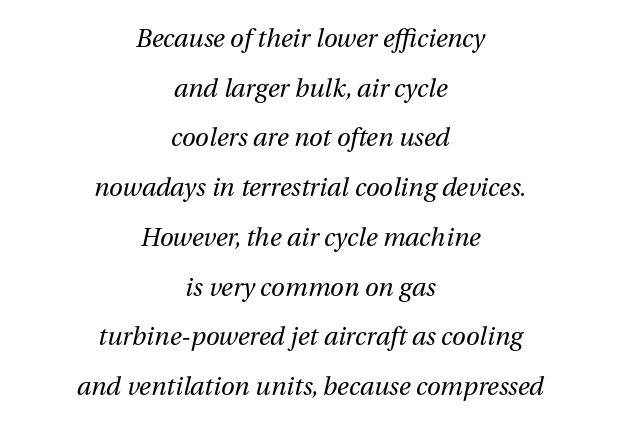
This block would shrink considerably if given ordinary leading; it's expanded now. These lines were composed using italics. Nothing unusual about the tracking: characters are spaced as the font intends. The passage shown is not bold in any degree.
